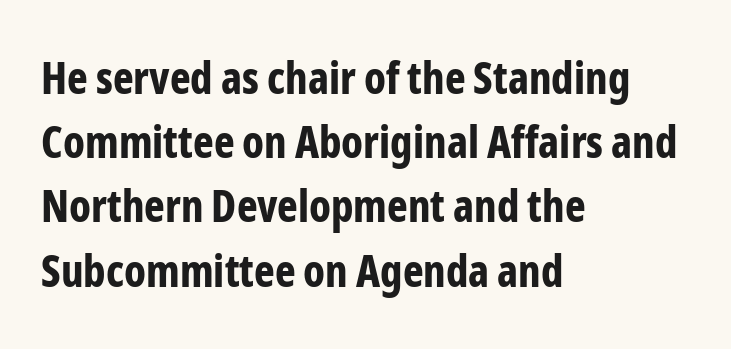
{"serif": "no", "italic": "no", "bold": "yes", "weight": "bold", "width": "condensed", "stroke_contrast": "low", "x_height": "medium", "monospaced": "no", "underline": "no", "align": "left", "line_spacing": "normal", "line_spacing_ratio": 1.46, "letter_spacing": "normal", "letter_spacing_em": 0.0, "glyph_px": 44}
